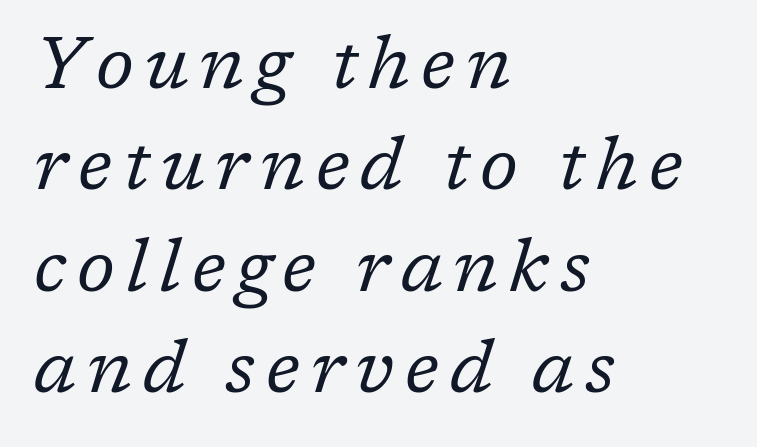
The image shows 73 px regular-weight serif type, italic (leaning right); set left-aligned, normal line spacing (1.39x), not underlined; low stroke contrast and a medium x-height.
